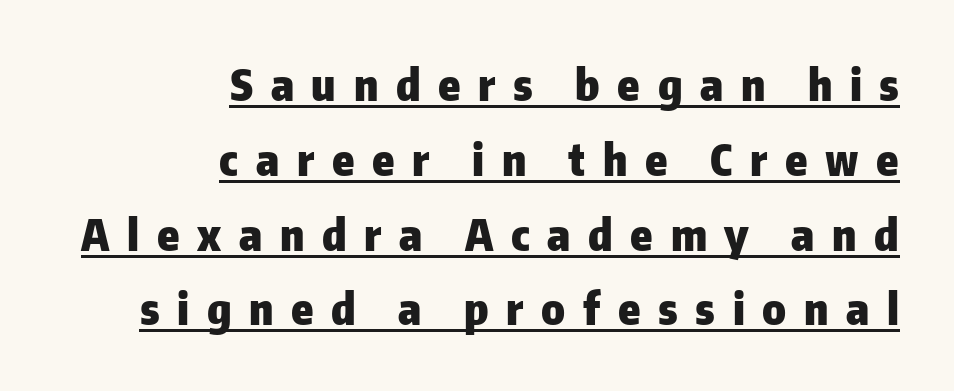
The characters look thick and weighty, a clear bold. A typographer would call this underscored text. Note the varied advance widths — an 'i' is clearly narrower than an 'm'. Notice how the passage keeps a crisp vertical edge on the right only. Type style note: lacks serifs. Each new line begins a customary step beneath the previous one.
